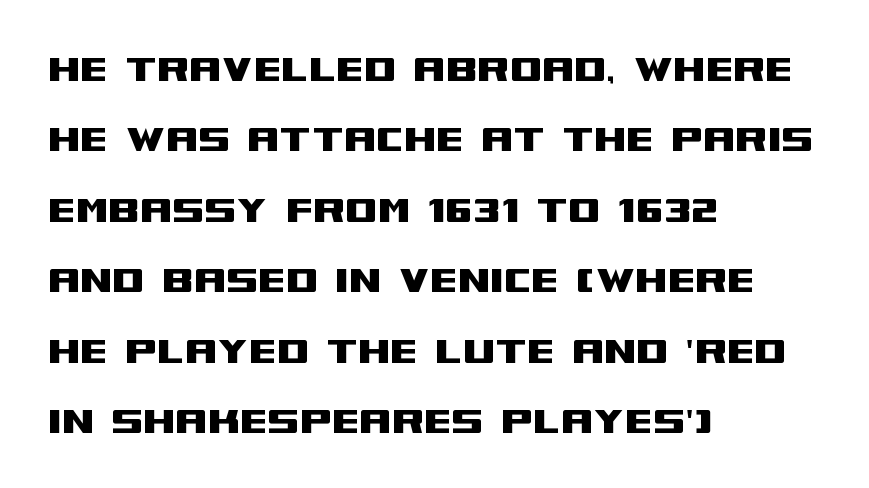
Q: Is the text italic (slanted)? A: No, it is upright.
Q: Is the typeface a serif or a sans-serif typeface? A: Sans-serif.
Q: Is the text underlined? A: No.
Q: How is the paragraph aligned? A: Left-aligned.
Q: Is the spacing between letters normal or unusually wide? A: Normal.
Q: Is the spacing between lines tight, normal or loose? A: Normal.
Q: Width (condensed, normal, or wide)? A: Wide.
Q: Stroke contrast? A: Medium.
Q: x-height? A: Large.
Q: Monospaced? A: No.
